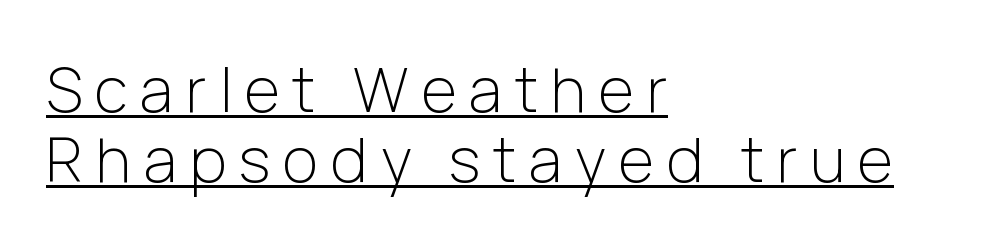
Q: Is the text bold? A: No.
Q: Is the text italic (slanted)? A: No, it is upright.
Q: Is the typeface a serif or a sans-serif typeface? A: Sans-serif.
Q: Is the text underlined? A: Yes.
Q: How is the paragraph aligned? A: Left-aligned.
Q: Is the spacing between letters normal or unusually wide? A: Unusually wide.
Q: Is the spacing between lines tight, normal or loose? A: Tight.
Q: Width (condensed, normal, or wide)? A: Normal.
Q: Stroke contrast? A: Low.
Q: x-height? A: Medium.
Q: Monospaced? A: No.
